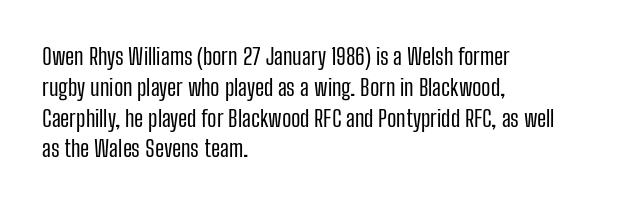
Descenders are the only things crossing below the line. The font sits on the lighter half of the weight spectrum, regular included. Does the copy run flush right? No — it runs flush left. Vertically, the passage feels balanced, rows spaced as you'd expect.
